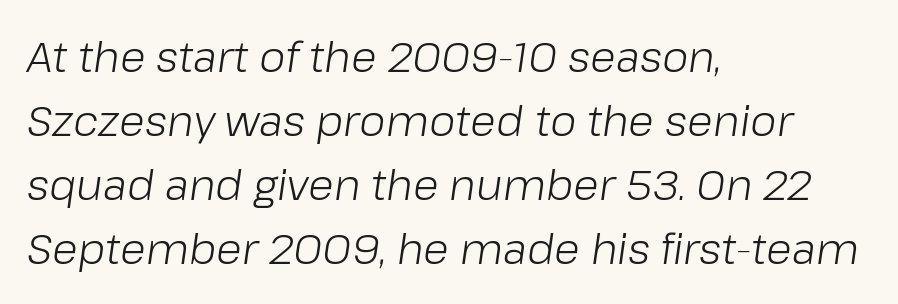
Q: Is the text bold? A: No.
Q: Is the text italic (slanted)? A: Yes, it leans right by about 8 degrees.
Q: Is the text underlined? A: No.
Q: How is the paragraph aligned? A: Left-aligned.
Q: Is the spacing between letters normal or unusually wide? A: Normal.
Q: Is the spacing between lines tight, normal or loose? A: Normal.
Q: Width (condensed, normal, or wide)? A: Normal.
Q: Stroke contrast? A: Low.
Q: x-height? A: Medium.
Q: Monospaced? A: No.
